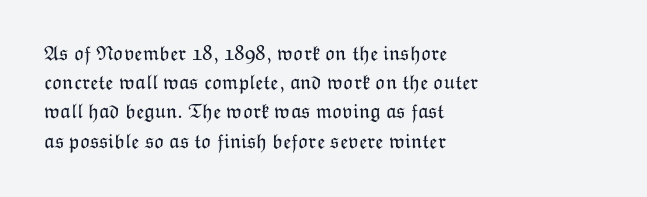
Tracking here is standard; glyphs follow each other at the usual distance. Heft: none added — not bold. These lines are set flush left with a ragged right edge. The letters stand straight up with perfectly vertical stems. Has an underline been added? It has not.
